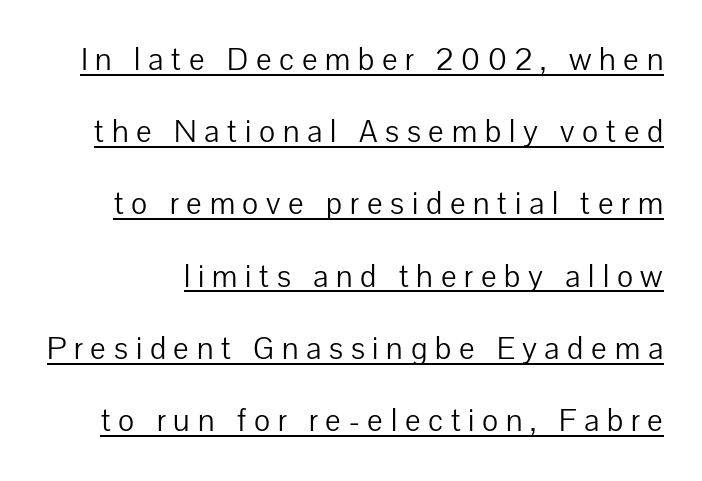
Classification — sans serif. Every stem runs plumb, perpendicular to the baseline. Each word looks stretched out because of the extra space between its letters. Check the space under the baseline: a stroke is drawn there. In terms of leading, this rendering errs on the spacious side.
